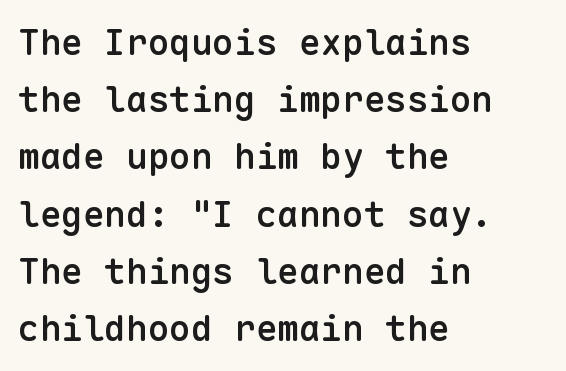
The image shows 36 px semibold sans-serif type, upright, monospaced; set left-aligned, normal line spacing (1.59x), normal letter spacing, not underlined; low stroke contrast and a medium x-height.
